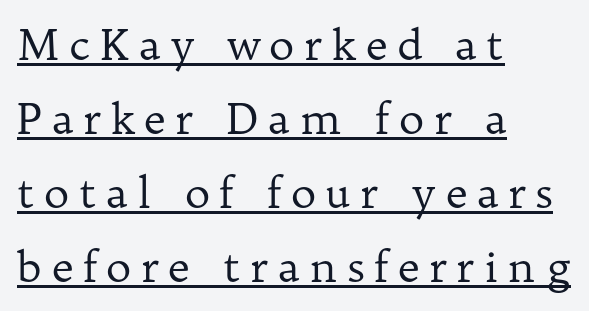
The image shows 43 px regular-weight serif type, upright; set left-aligned, line spacing 1.72x, unusually wide letter spacing (+0.22 em), underlined; low stroke contrast and a medium x-height.
